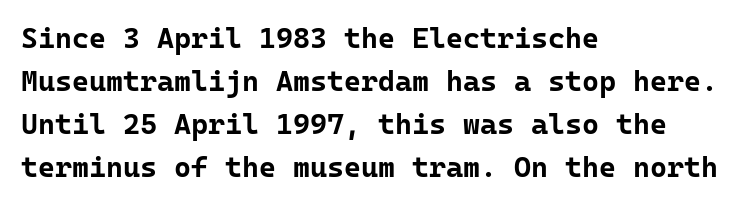
Q: Is the text bold? A: Yes.
Q: Is the text italic (slanted)? A: No, it is upright.
Q: Is the typeface a serif or a sans-serif typeface? A: Sans-serif.
Q: Is the text underlined? A: No.
Q: How is the paragraph aligned? A: Left-aligned.
Q: Is the spacing between letters normal or unusually wide? A: Normal.
Q: Is the spacing between lines tight, normal or loose? A: Normal.
Q: Width (condensed, normal, or wide)? A: Normal.
Q: Stroke contrast? A: Low.
Q: x-height? A: Medium.
Q: Monospaced? A: Yes.
